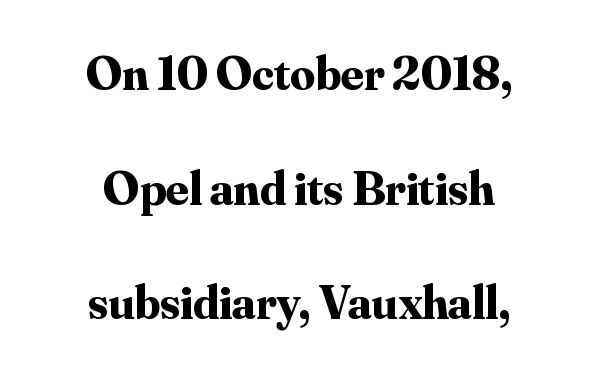
Q: Is the text bold? A: Yes.
Q: Is the text italic (slanted)? A: No, it is upright.
Q: Is the typeface a serif or a sans-serif typeface? A: Serif.
Q: Is the text underlined? A: No.
Q: How is the paragraph aligned? A: Centered.
Q: Is the spacing between letters normal or unusually wide? A: Normal.
Q: Is the spacing between lines tight, normal or loose? A: Loose.
Q: Width (condensed, normal, or wide)? A: Normal.
Q: Stroke contrast? A: Medium.
Q: x-height? A: Small.
Q: Monospaced? A: No.
